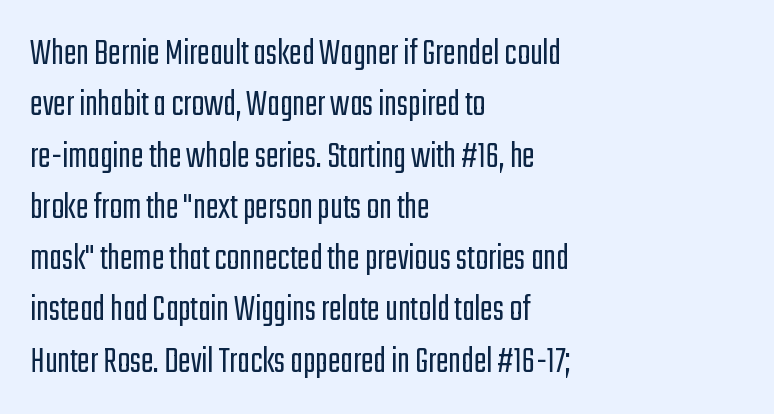
Q: Is the text bold? A: No.
Q: Is the text italic (slanted)? A: No, it is upright.
Q: Is the typeface a serif or a sans-serif typeface? A: Sans-serif.
Q: Is the text underlined? A: No.
Q: How is the paragraph aligned? A: Left-aligned.
Q: Is the spacing between letters normal or unusually wide? A: Normal.
Q: Is the spacing between lines tight, normal or loose? A: Normal.
Q: Width (condensed, normal, or wide)? A: Condensed.
Q: Stroke contrast? A: Low.
Q: x-height? A: Medium.
Q: Monospaced? A: No.
